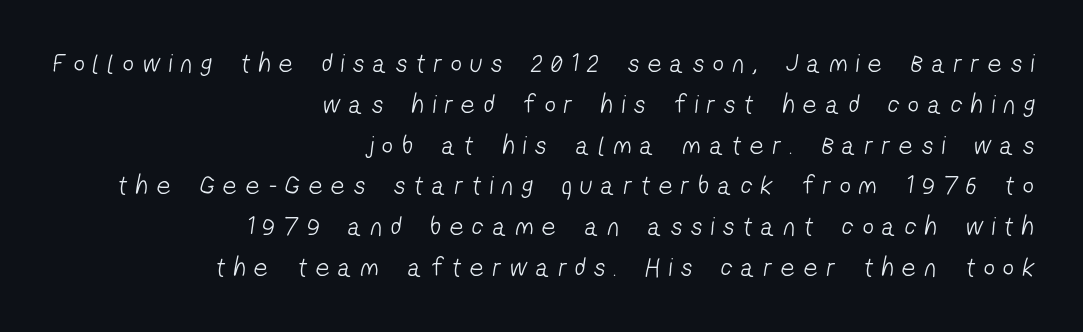
Each stroke keeps to a modest, everyday thickness or less. Evenly set lines give the paragraph a standard silhouette. What stands out about the letter spacing? Its width — letters are far apart. Is the block centered? No — it sits flush against the right margin.
